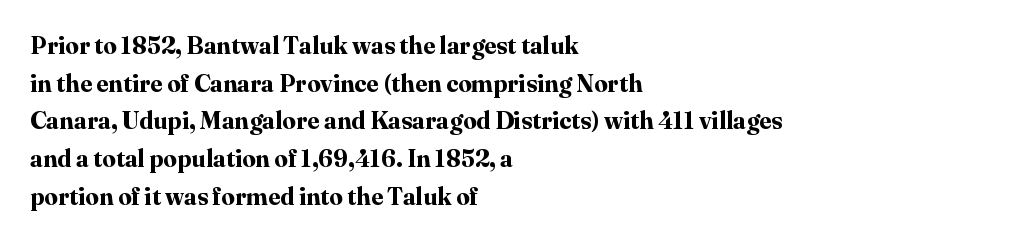
{"italic": "no", "bold": "yes", "underline": "no", "align": "left", "line_spacing": "normal", "line_spacing_ratio": 1.57, "letter_spacing": "normal", "letter_spacing_em": 0.0, "glyph_px": 24}
